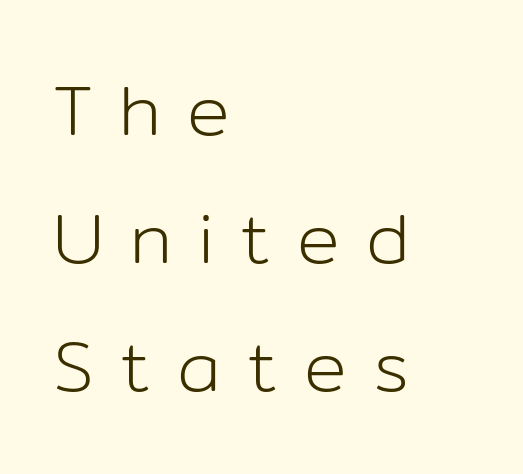
{"serif": "no", "italic": "no", "bold": "no", "weight": "light", "width": "normal", "stroke_contrast": "low", "x_height": "medium", "monospaced": "no", "underline": "no", "align": "left", "line_spacing_ratio": 1.8, "letter_spacing": "wide", "letter_spacing_em": 0.37, "glyph_px": 71}
